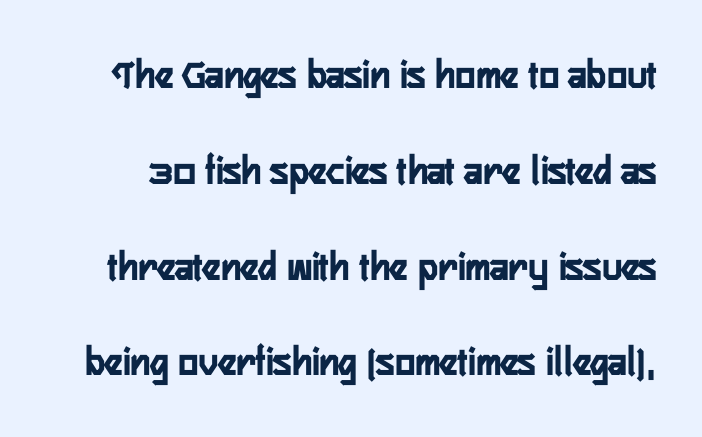
Does the type have serifs? No, each stem ends abruptly. Looks like regular typesetting: each glyph gets only the width it needs. Unlike italic type, these characters show no tilt at all. Standard letterfit; no display-style spreading of the glyphs.
